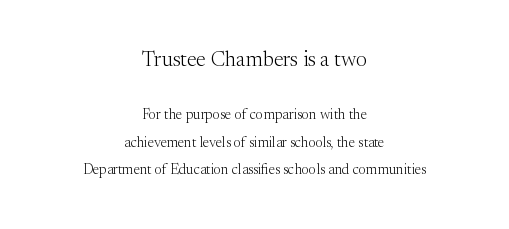
The image shows 21 px text type, upright; set centered, loose line spacing (1.97x), normal letter spacing, not underlined; the first (top) block is 1.5x larger.
